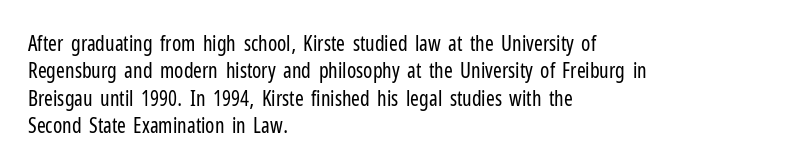
{"italic": "no", "bold": "no", "underline": "no", "align": "left", "line_spacing": "normal", "line_spacing_ratio": 1.3, "letter_spacing": "normal", "letter_spacing_em": 0.0, "glyph_px": 21}
